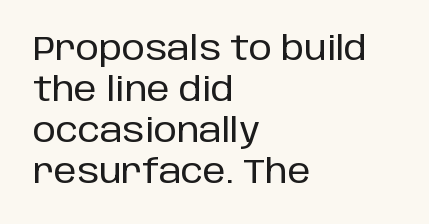
{"serif": "no", "italic": "no", "width": "normal", "stroke_contrast": "low", "x_height": "large", "monospaced": "no", "underline": "no", "align": "left", "line_spacing_ratio": 1.24, "letter_spacing": "normal", "letter_spacing_em": 0.0, "glyph_px": 33}
